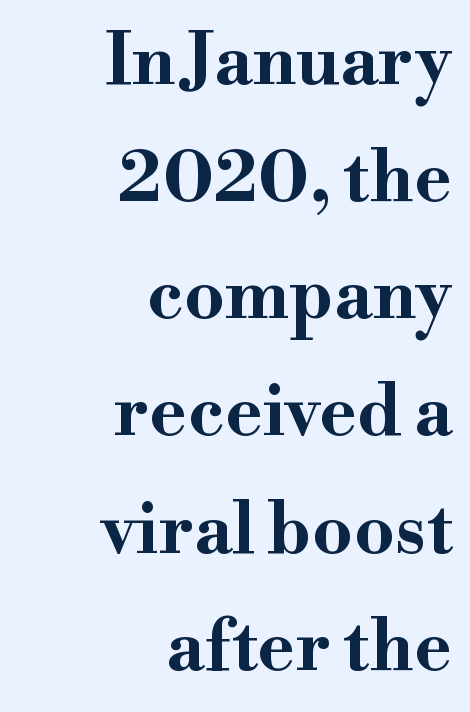
You could not count columns in this text — the font is proportionally spaced. The string is rendered with underlining switched off. This rendering employs a face with finishing strokes, i.e., a serif. The setting favours the right margin, as signatures and pull-quotes sometimes do. How are the letters spaced? Ordinarily, with no added tracking. Summary of weight: heavy, a full bold.
